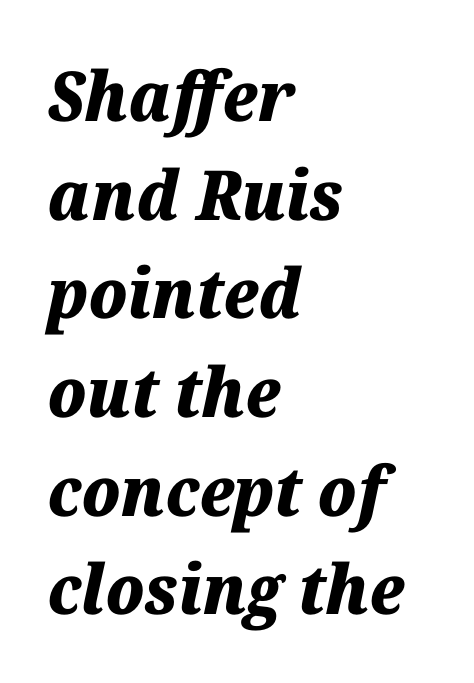
If you measured baseline to baseline, you'd find a middling distance. Glance below the letters and you will spot only blank space. These lines are rendered in a variable-pitch font. Does the copy run flush right? No — it runs flush left. This rendering leaves character spacing at its baseline value. Looking at the ascenders, they clearly lean.
